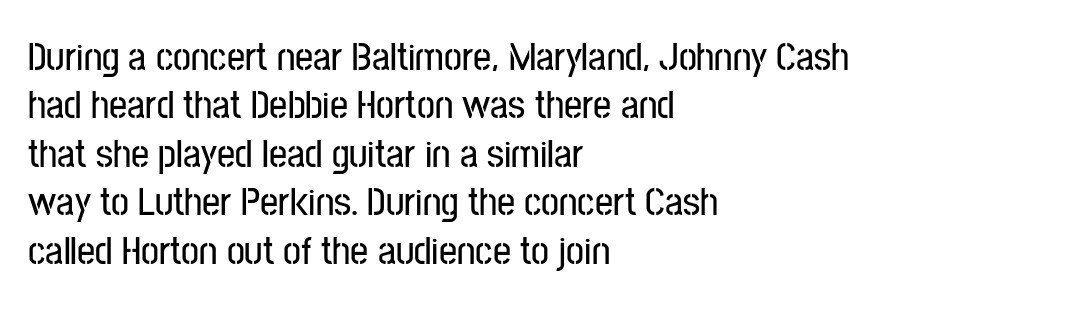
The image shows 40 px condensed sans-serif type, upright; set left-aligned, line spacing 1.21x, normal letter spacing, not underlined; low stroke contrast and a medium x-height.
